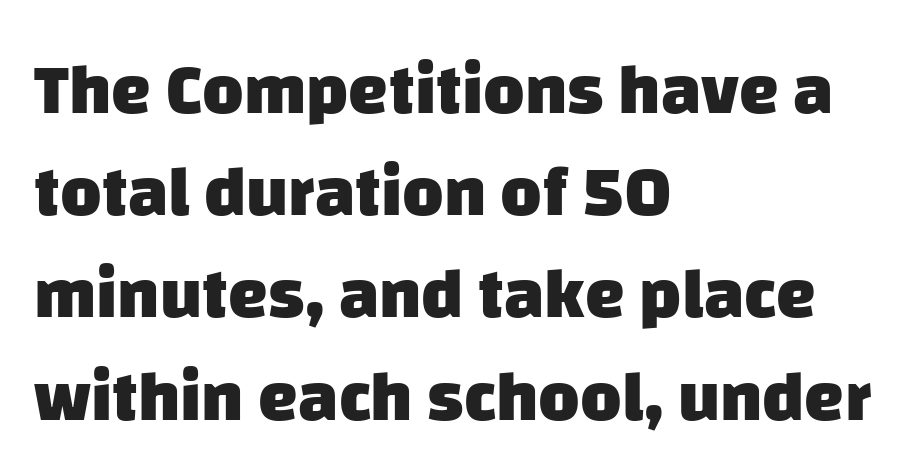
{"serif": "no", "bold": "yes", "weight": "heavy", "width": "normal", "stroke_contrast": "low", "x_height": "large", "monospaced": "no", "underline": "no", "align": "left", "line_spacing": "normal", "line_spacing_ratio": 1.44, "letter_spacing": "normal", "letter_spacing_em": 0.0, "glyph_px": 71}
